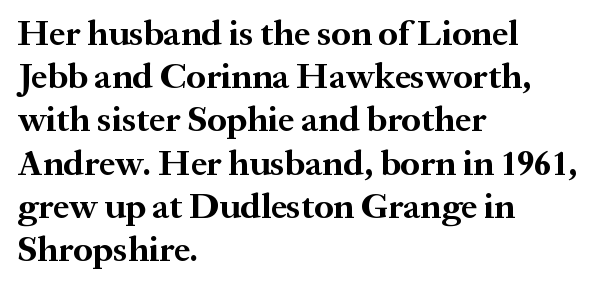
You'd pick this weight for a headline — it's a proper bold. Observe the serifs anchoring each vertical stroke in this sample. This is the regular roman posture of the typeface. The face used here is proportionally spaced, like ordinary book or web type. The lines in this sample share a left origin and differ only in where they stop. There is no visible air inserted between adjacent glyphs.
